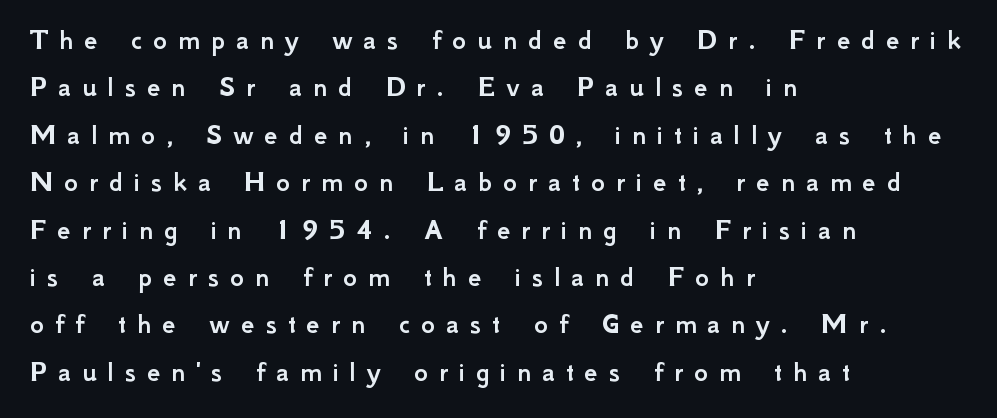
Whoever set this chose a conventional vertical rhythm. Designer's note — italics off, roman on. Font category for this specimen: sans-serif. The space beneath each line is pristine and unruled. Compared with a centered layout, this one pins lines to the left instead. The rendering uses natural spacing where letterforms have individual widths.
